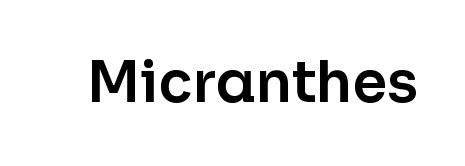
The image shows 56 px sans-serif type, upright; set normal letter spacing, not underlined; low stroke contrast and a medium x-height.
